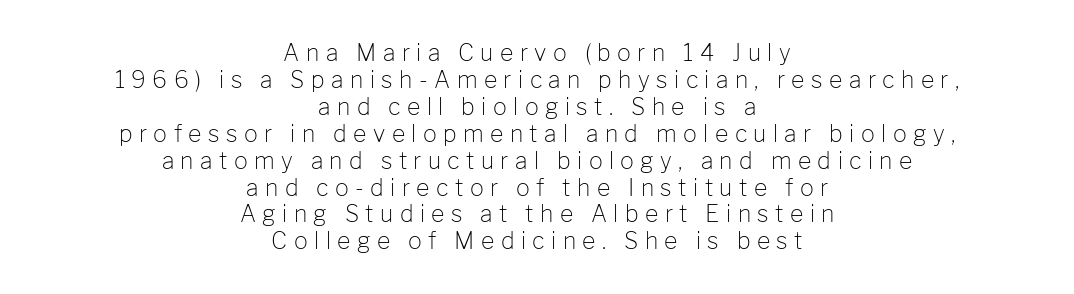
{"italic": "no", "bold": "no", "underline": "no", "align": "center", "line_spacing_ratio": 1.17, "letter_spacing": "wide", "letter_spacing_em": 0.28, "glyph_px": 23}
